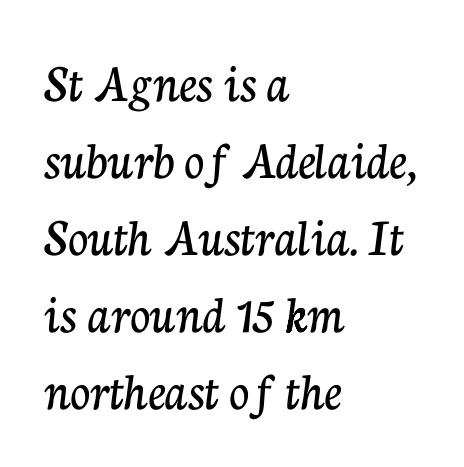
{"serif": "yes", "width": "normal", "stroke_contrast": "low", "x_height": "medium", "monospaced": "no", "underline": "no", "align": "left", "line_spacing": "normal", "line_spacing_ratio": 1.4, "letter_spacing": "normal", "letter_spacing_em": 0.0, "glyph_px": 55}
